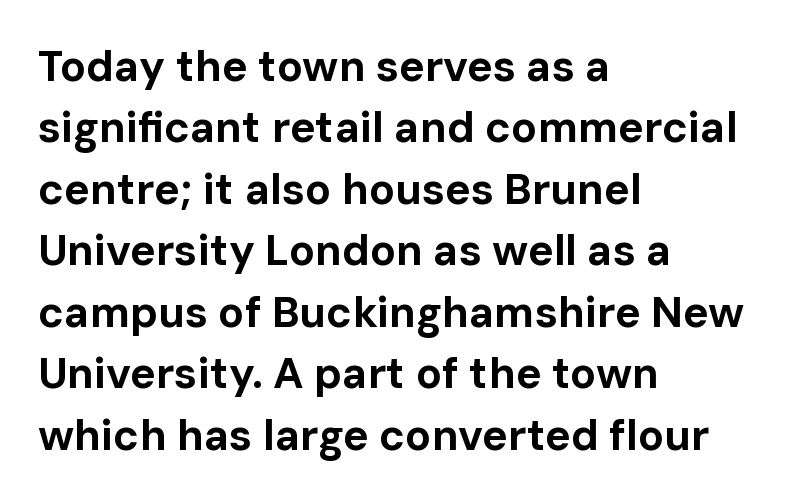
{"serif": "no", "italic": "no", "bold": "yes", "weight": "bold", "width": "normal", "stroke_contrast": "low", "x_height": "medium", "monospaced": "no", "underline": "no", "align": "left", "line_spacing": "normal", "line_spacing_ratio": 1.43, "letter_spacing": "normal", "letter_spacing_em": 0.0, "glyph_px": 43}
